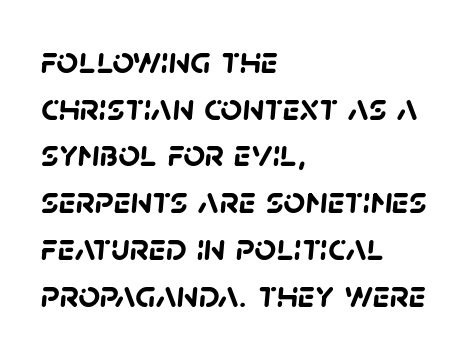
Bare-footed words on every line. Weight check: bold — yes, fully. Observe the absence of serifs on each vertical stroke in this sample. A typesetter would call this zero additional tracking. The lines are quadded left.
